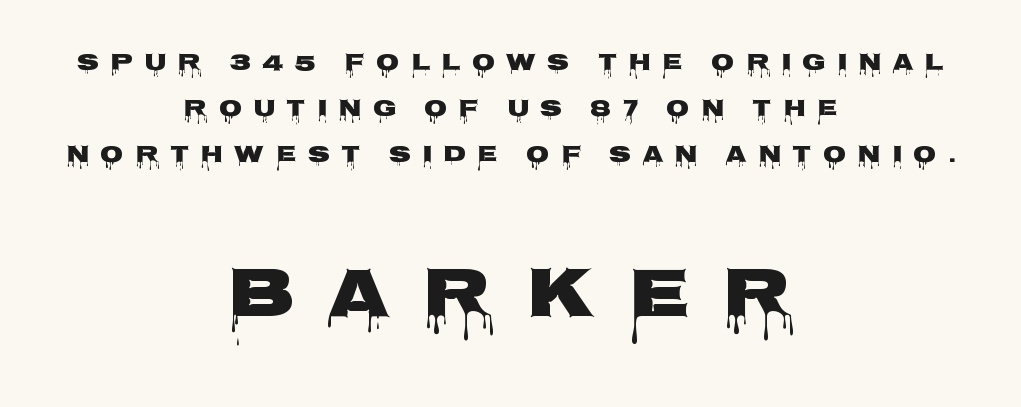
The image shows 71 px wide sans-serif type, upright; set centered, loose line spacing (1.92x), unusually wide letter spacing (+0.46 em), not underlined; the second (bottom) block is 2.96x larger; low stroke contrast and a large x-height.
